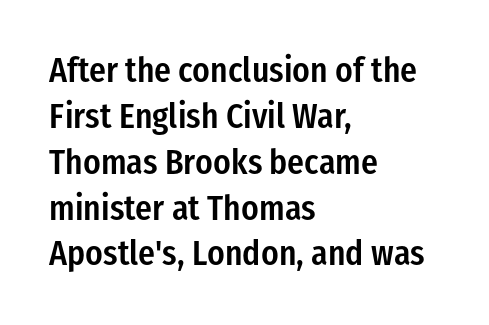
Spacing between characters is what you'd get straight out of the box. This is roman type, the default non-slanted kind. Type style note: lacks serifs. Compared with typical paragraphs, the rows here are spaced about the same. Clear beneath every line of the passage. These lines carry some extra weight — a demibold, not a full bold.
